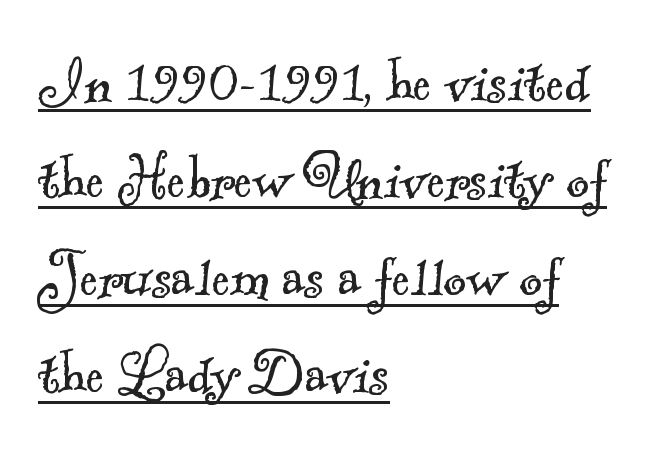
Q: Is the text bold? A: No.
Q: Is the typeface a serif or a sans-serif typeface? A: Serif.
Q: Is the text underlined? A: Yes.
Q: How is the paragraph aligned? A: Left-aligned.
Q: Is the spacing between letters normal or unusually wide? A: Normal.
Q: Is the spacing between lines tight, normal or loose? A: Normal.
Q: Width (condensed, normal, or wide)? A: Normal.
Q: x-height? A: Small.
Q: Monospaced? A: No.
